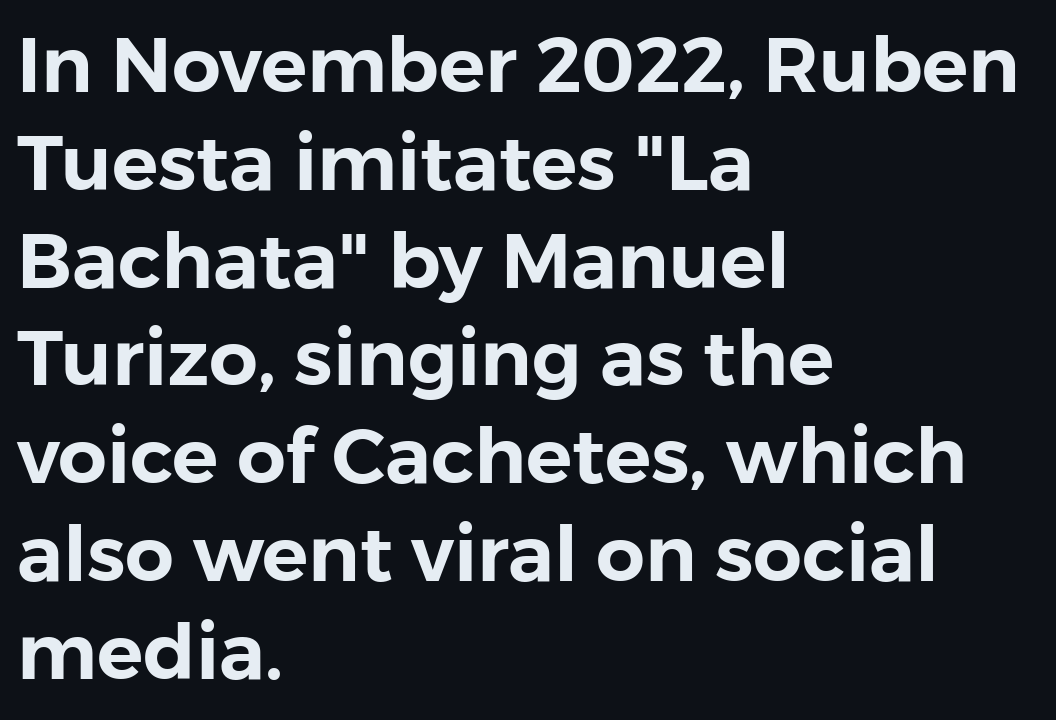
The image shows 77 px sans-serif type, upright; set left-aligned, normal line spacing (1.27x), normal letter spacing, not underlined; low stroke contrast and a medium x-height.
